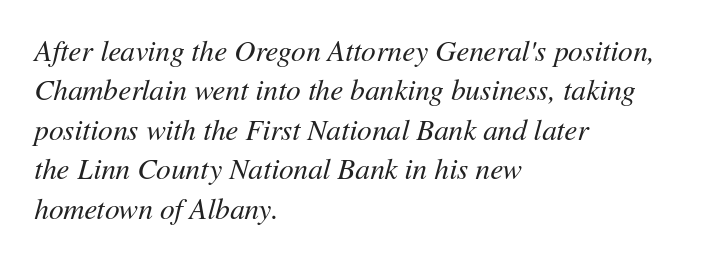
{"italic": "yes", "lean": "right", "slant_degrees": 11, "bold": "no", "weight": "regular", "width": "normal", "stroke_contrast": "medium", "x_height": "medium", "monospaced": "no", "underline": "no", "align": "left", "line_spacing": "normal", "line_spacing_ratio": 1.36, "letter_spacing": "normal", "letter_spacing_em": 0.0, "glyph_px": 29}
